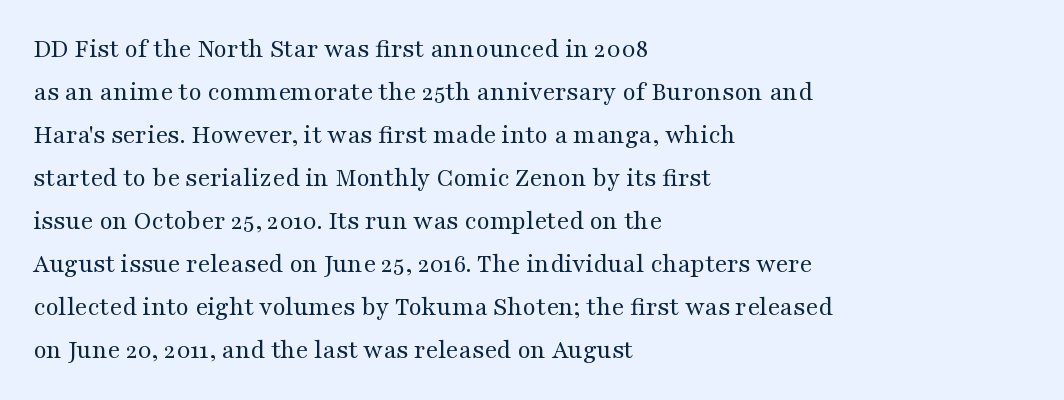
The image shows 27 px text type, upright; set left-aligned, normal line spacing (1.59x), normal letter spacing, not underlined.
